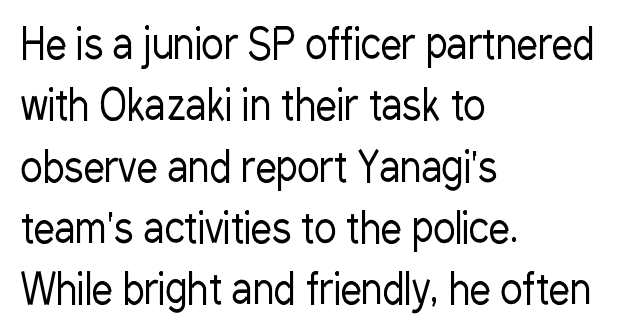
{"serif": "no", "italic": "no", "bold": "no", "weight": "regular", "width": "condensed", "stroke_contrast": "low", "x_height": "medium", "monospaced": "no", "underline": "no", "align": "left", "line_spacing": "normal", "line_spacing_ratio": 1.46, "letter_spacing": "normal", "letter_spacing_em": 0.0, "glyph_px": 42}
